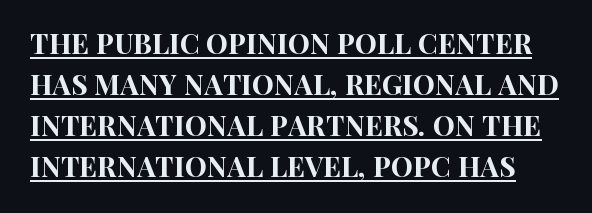
Q: Is the text italic (slanted)? A: No, it is upright.
Q: Is the typeface a serif or a sans-serif typeface? A: Sans-serif.
Q: Is the text underlined? A: Yes.
Q: Is the spacing between letters normal or unusually wide? A: Normal.
Q: Is the spacing between lines tight, normal or loose? A: Normal.
Q: Width (condensed, normal, or wide)? A: Condensed.
Q: Stroke contrast? A: High.
Q: x-height? A: Large.
Q: Monospaced? A: No.
